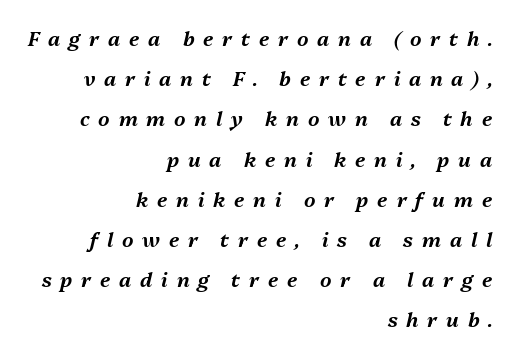
If you measured baseline to baseline, you'd find a long distance. Descender tails drop into unmarked territory. All the whitespace from short lines collects on the left. In terms of posture, this sample is oblique.
